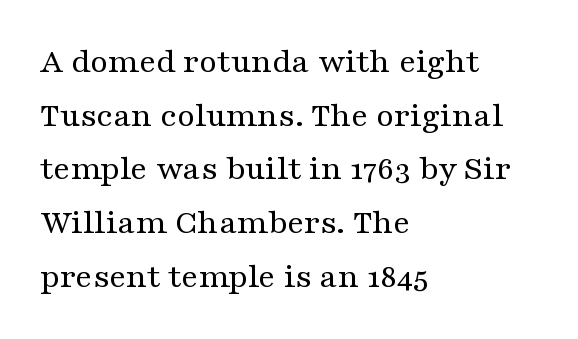
Q: Is the text bold? A: No.
Q: Is the text italic (slanted)? A: No, it is upright.
Q: Is the typeface a serif or a sans-serif typeface? A: Serif.
Q: Is the text underlined? A: No.
Q: How is the paragraph aligned? A: Left-aligned.
Q: Is the spacing between letters normal or unusually wide? A: Normal.
Q: Is the spacing between lines tight, normal or loose? A: Normal.
Q: Width (condensed, normal, or wide)? A: Wide.
Q: Stroke contrast? A: Medium.
Q: x-height? A: Medium.
Q: Monospaced? A: No.
